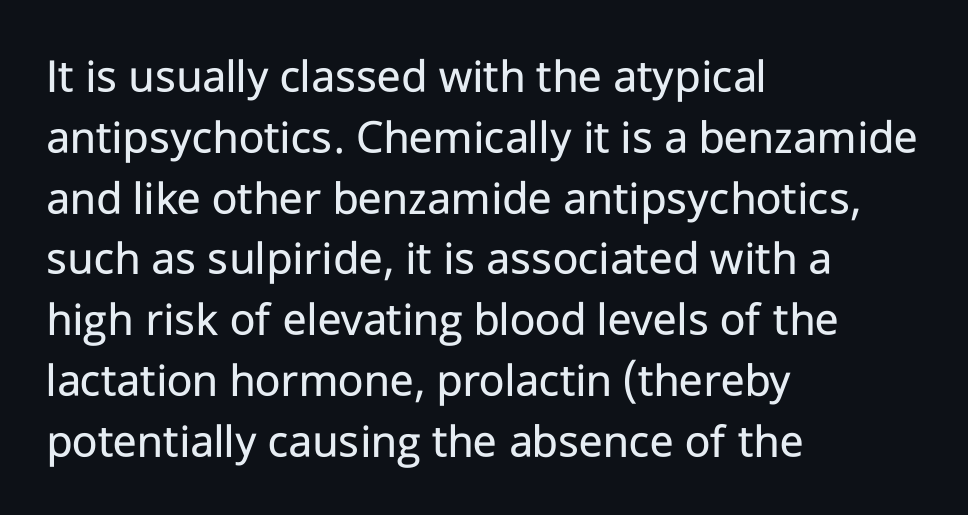
Q: Is the text bold? A: No.
Q: Is the text italic (slanted)? A: No, it is upright.
Q: Is the typeface a serif or a sans-serif typeface? A: Sans-serif.
Q: Is the text underlined? A: No.
Q: How is the paragraph aligned? A: Left-aligned.
Q: Is the spacing between letters normal or unusually wide? A: Normal.
Q: Width (condensed, normal, or wide)? A: Normal.
Q: Stroke contrast? A: Low.
Q: x-height? A: Medium.
Q: Monospaced? A: No.
